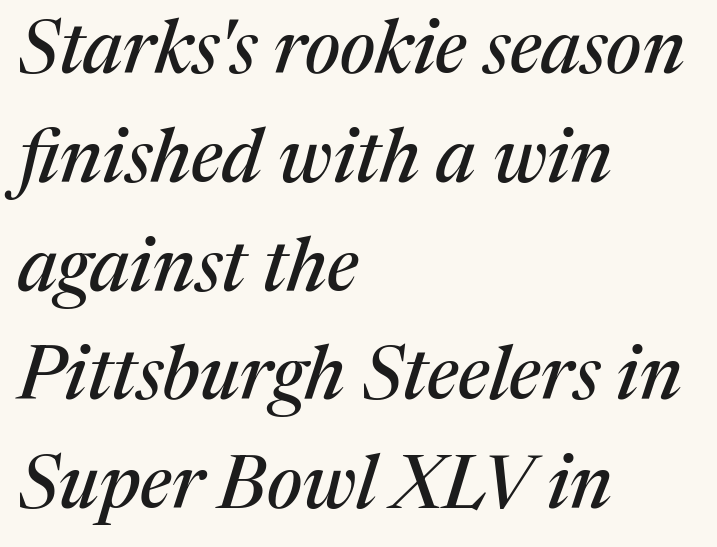
Q: Is the text italic (slanted)? A: Yes, it leans right by about 17 degrees.
Q: Is the typeface a serif or a sans-serif typeface? A: Serif.
Q: Is the text underlined? A: No.
Q: How is the paragraph aligned? A: Left-aligned.
Q: Is the spacing between letters normal or unusually wide? A: Normal.
Q: Is the spacing between lines tight, normal or loose? A: Normal.
Q: Width (condensed, normal, or wide)? A: Normal.
Q: Stroke contrast? A: Medium.
Q: x-height? A: Medium.
Q: Monospaced? A: No.
